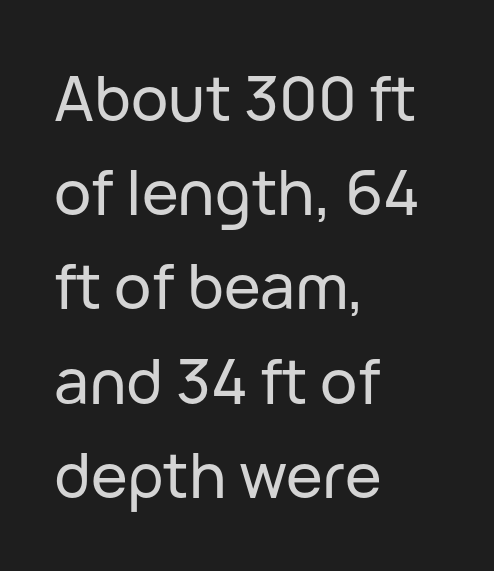
{"serif": "no", "italic": "no", "width": "normal", "stroke_contrast": "low", "x_height": "medium", "monospaced": "no", "underline": "no", "align": "left", "line_spacing": "normal", "line_spacing_ratio": 1.52, "letter_spacing": "normal", "letter_spacing_em": 0.0, "glyph_px": 62}
